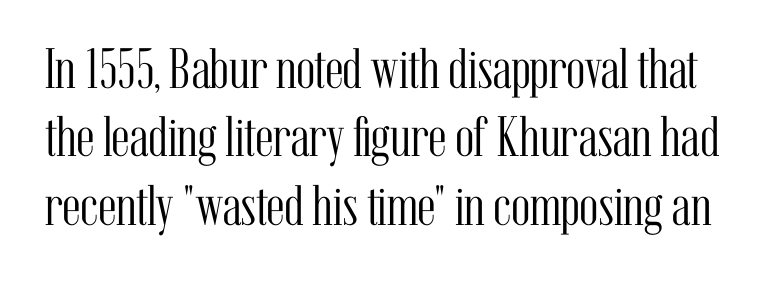
Q: Is the text bold? A: No.
Q: Is the text italic (slanted)? A: No, it is upright.
Q: Is the typeface a serif or a sans-serif typeface? A: Serif.
Q: Is the text underlined? A: No.
Q: Is the spacing between letters normal or unusually wide? A: Normal.
Q: Width (condensed, normal, or wide)? A: Condensed.
Q: Stroke contrast? A: Medium.
Q: x-height? A: Medium.
Q: Monospaced? A: No.
